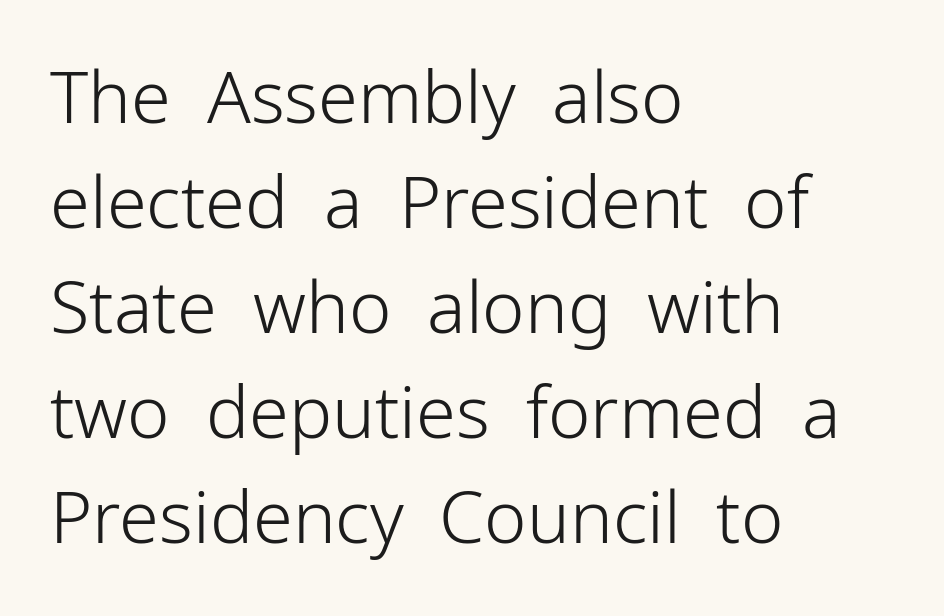
The image shows 72 px light sans-serif type, upright; set left-aligned, normal line spacing (1.46x), normal letter spacing, not underlined; low stroke contrast and a medium x-height.
